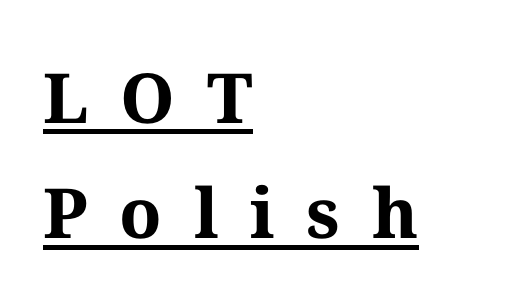
{"serif": "yes", "italic": "no", "bold": "yes", "weight": "bold", "width": "normal", "stroke_contrast": "medium", "x_height": "medium", "monospaced": "no", "underline": "yes", "align": "left", "line_spacing": "normal", "line_spacing_ratio": 1.67, "letter_spacing": "wide", "letter_spacing_em": 0.46, "glyph_px": 69}
